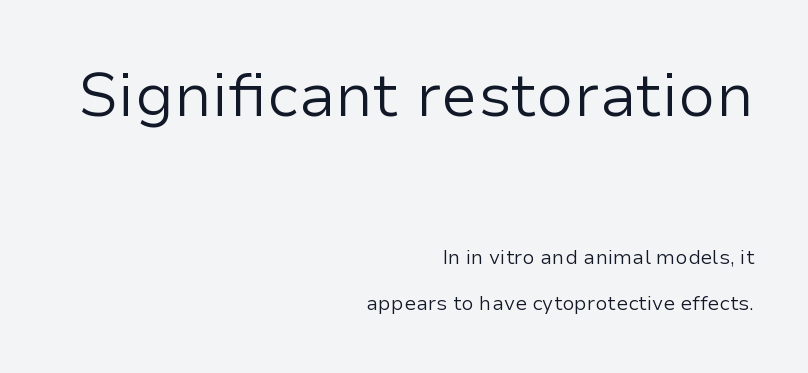
Tracking value appears to be zero — textbook default spacing. Characters remain perfectly vertical along every line. Regarding leading, the lines here are spaced well apart. In this sample the first text group is rendered at the bigger scale.
